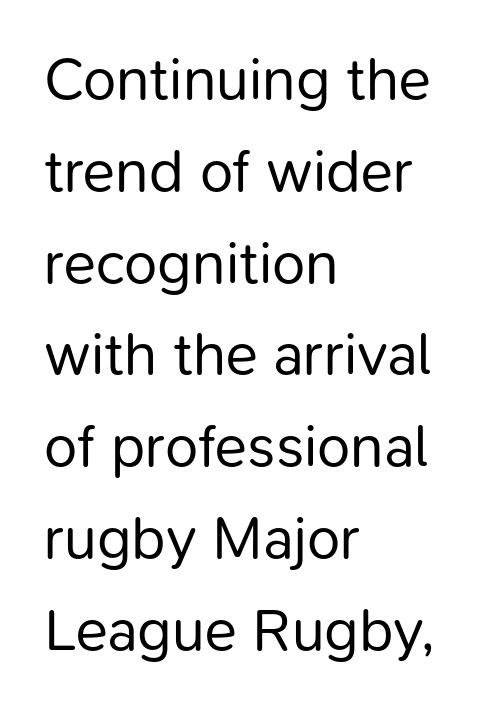
Q: Is the text bold? A: No.
Q: Is the text italic (slanted)? A: No, it is upright.
Q: Is the typeface a serif or a sans-serif typeface? A: Sans-serif.
Q: Is the text underlined? A: No.
Q: How is the paragraph aligned? A: Left-aligned.
Q: Is the spacing between letters normal or unusually wide? A: Normal.
Q: Is the spacing between lines tight, normal or loose? A: Normal.
Q: Width (condensed, normal, or wide)? A: Normal.
Q: Stroke contrast? A: Low.
Q: x-height? A: Medium.
Q: Monospaced? A: No.
